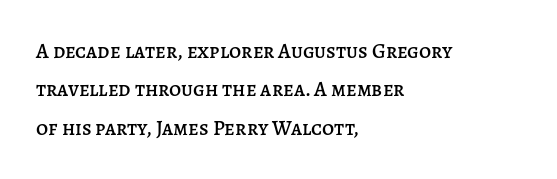
{"italic": "no", "underline": "no", "align": "left", "line_spacing_ratio": 1.83, "letter_spacing": "normal", "letter_spacing_em": 0.0, "glyph_px": 21}
